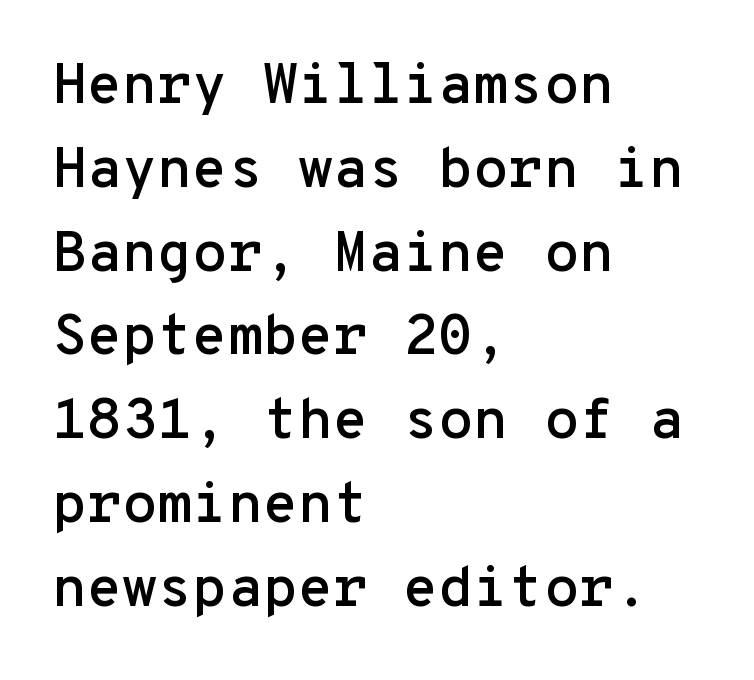
Q: Is the text italic (slanted)? A: No, it is upright.
Q: Is the typeface a serif or a sans-serif typeface? A: Sans-serif.
Q: Is the text underlined? A: No.
Q: How is the paragraph aligned? A: Left-aligned.
Q: Is the spacing between letters normal or unusually wide? A: Normal.
Q: Is the spacing between lines tight, normal or loose? A: Normal.
Q: Width (condensed, normal, or wide)? A: Normal.
Q: Stroke contrast? A: Low.
Q: x-height? A: Medium.
Q: Monospaced? A: Yes.
